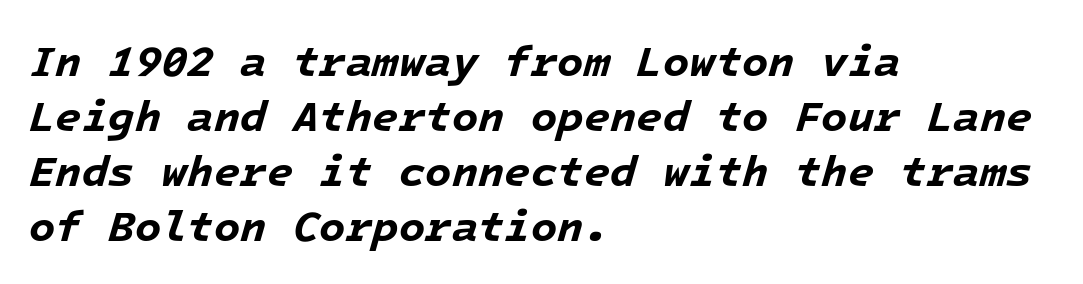
{"italic": "yes", "lean": "right", "slant_degrees": 16, "bold": "yes", "weight": "bold", "width": "normal", "stroke_contrast": "low", "x_height": "medium", "monospaced": "yes", "underline": "no", "align": "left", "line_spacing": "normal", "line_spacing_ratio": 1.28, "letter_spacing": "normal", "letter_spacing_em": 0.0, "glyph_px": 43}
